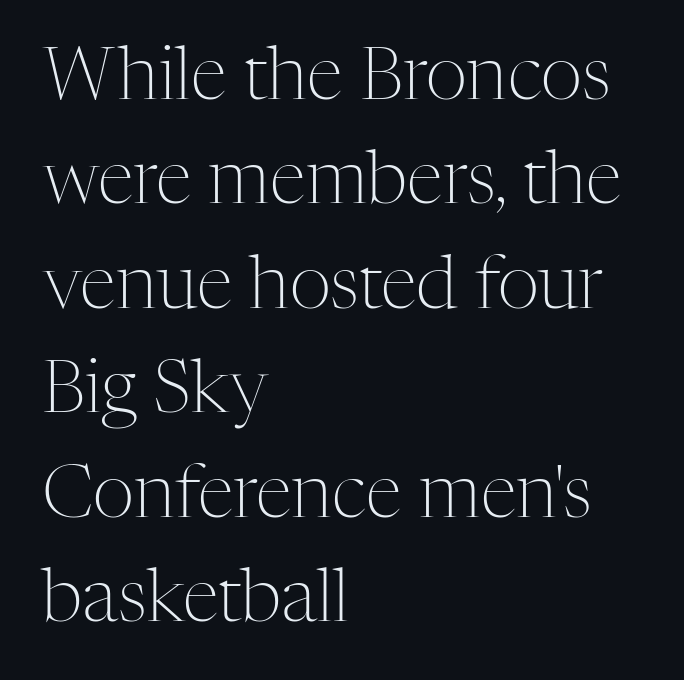
Q: Is the text bold? A: No.
Q: Is the text italic (slanted)? A: No, it is upright.
Q: Is the typeface a serif or a sans-serif typeface? A: Serif.
Q: Is the text underlined? A: No.
Q: How is the paragraph aligned? A: Left-aligned.
Q: Is the spacing between letters normal or unusually wide? A: Normal.
Q: Is the spacing between lines tight, normal or loose? A: Normal.
Q: Width (condensed, normal, or wide)? A: Normal.
Q: Stroke contrast? A: Medium.
Q: x-height? A: Medium.
Q: Monospaced? A: No.
